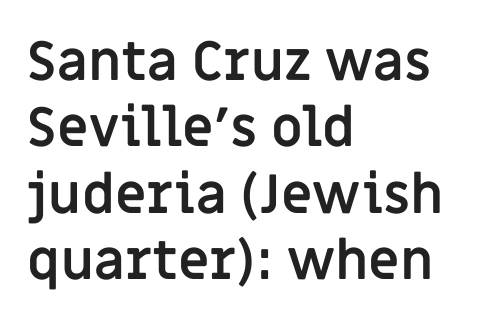
{"serif": "no", "italic": "no", "bold": "yes", "weight": "semibold", "width": "normal", "stroke_contrast": "low", "x_height": "large", "monospaced": "no", "underline": "no", "align": "left", "line_spacing_ratio": 1.23, "letter_spacing": "normal", "letter_spacing_em": 0.0, "glyph_px": 54}
